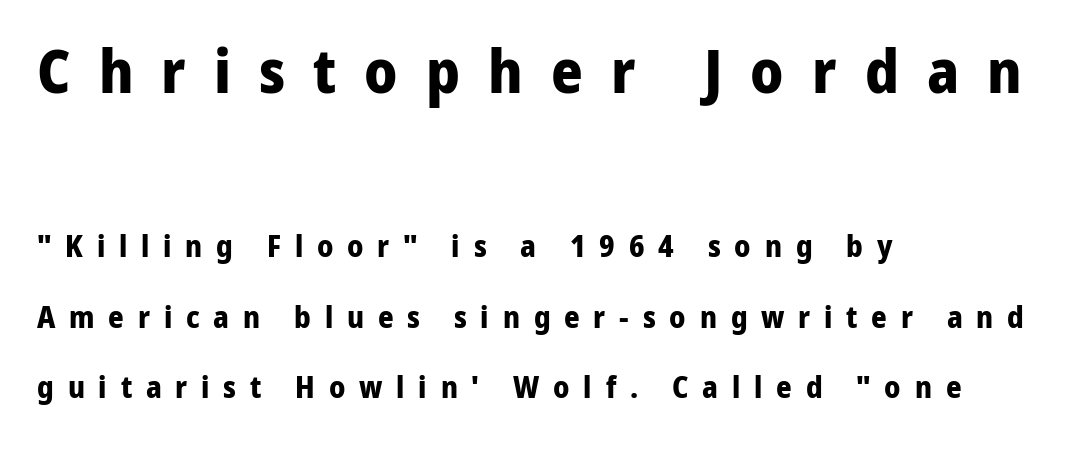
The image shows 61 px bold sans-serif type, upright; set left-aligned, loose line spacing (2.35x), unusually wide letter spacing (+0.46 em), not underlined; the first (top) block is 2.03x larger; low stroke contrast and a medium x-height.
